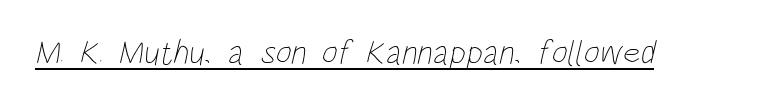
Underlined type. Nothing heavy about these letters — not bold at all. Between one letter and the next there's only the usual sliver of space. Here the designer chose a conventional face with non-uniform glyph widths.
